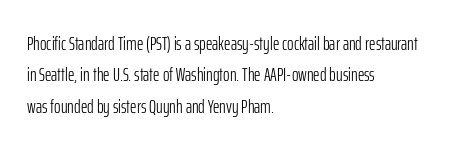
Q: Is the text bold? A: No.
Q: Is the text italic (slanted)? A: No, it is upright.
Q: Is the text underlined? A: No.
Q: How is the paragraph aligned? A: Left-aligned.
Q: Is the spacing between letters normal or unusually wide? A: Normal.
Q: Is the spacing between lines tight, normal or loose? A: Normal.
